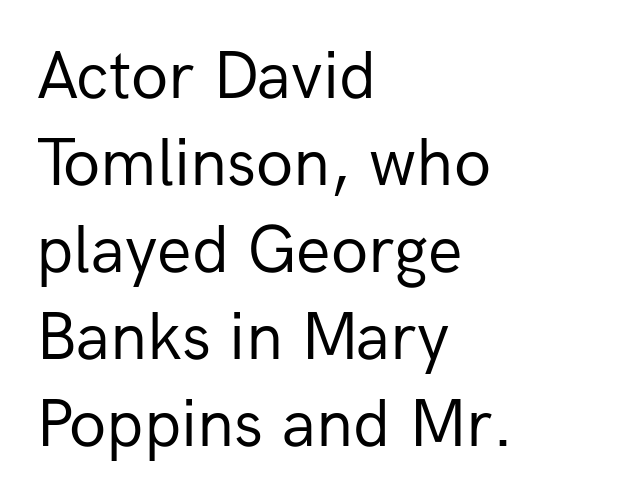
This block has exactly the height ordinary leading produces. Think of a printed novel: that variable character pitch is what you see here. No letter is thick-stroked: the sample isn't bold. Words float on clear page, feet unadorned.
